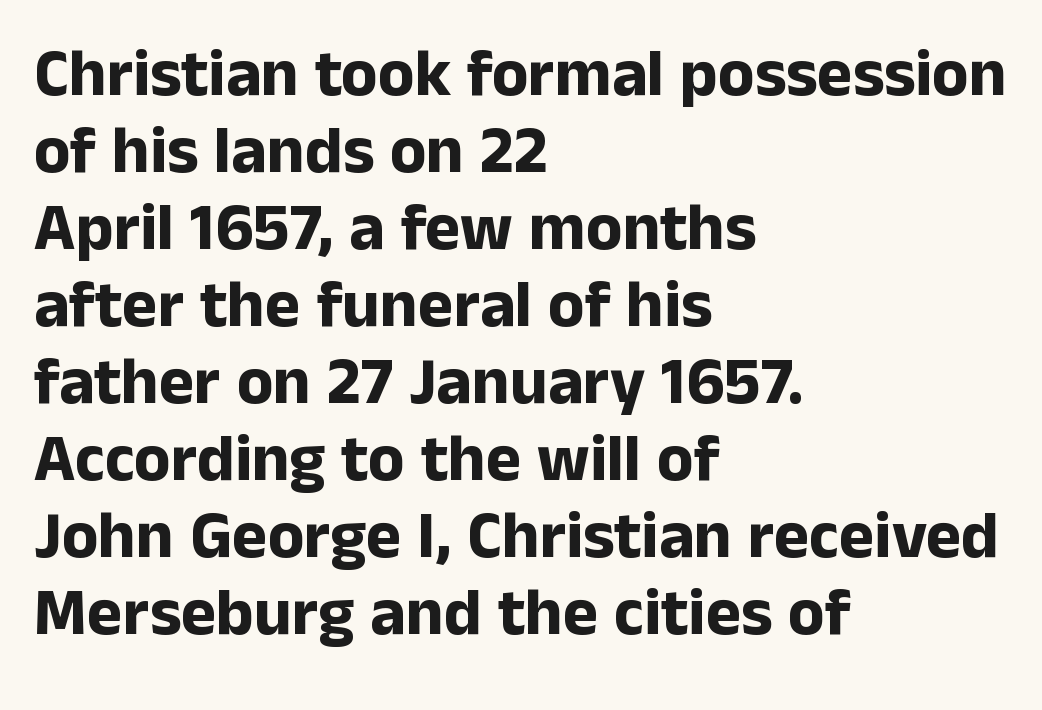
Q: Is the text bold? A: Yes.
Q: Is the text italic (slanted)? A: No, it is upright.
Q: Is the typeface a serif or a sans-serif typeface? A: Sans-serif.
Q: Is the text underlined? A: No.
Q: How is the paragraph aligned? A: Left-aligned.
Q: Is the spacing between letters normal or unusually wide? A: Normal.
Q: Is the spacing between lines tight, normal or loose? A: Tight.
Q: Width (condensed, normal, or wide)? A: Normal.
Q: Stroke contrast? A: Low.
Q: x-height? A: Medium.
Q: Monospaced? A: No.
